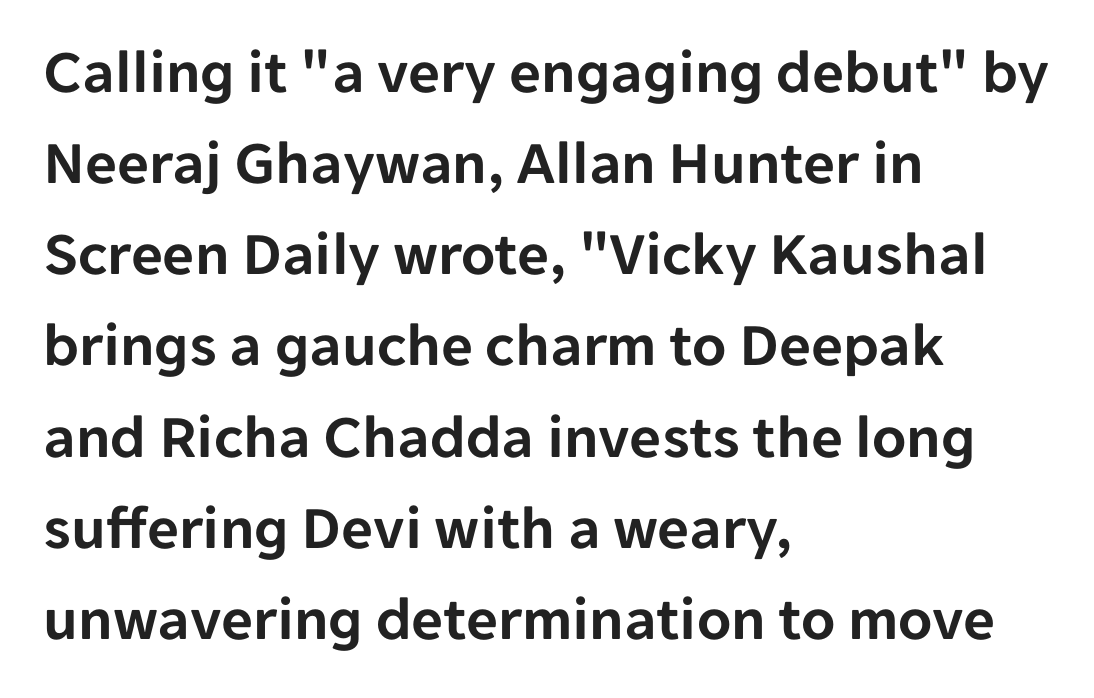
{"serif": "no", "italic": "no", "width": "normal", "stroke_contrast": "low", "x_height": "medium", "monospaced": "no", "underline": "no", "align": "left", "line_spacing": "normal", "line_spacing_ratio": 1.47, "letter_spacing": "normal", "letter_spacing_em": 0.0, "glyph_px": 62}
